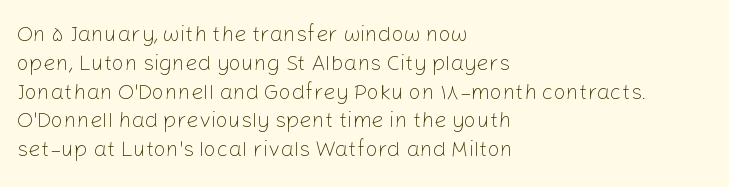
No extra ink here — the face is not bold. The ragged edge is on the right, which tells us the setting is flush left. Decoration check: the copy has no underline. Between one letter and the next there's only the usual sliver of space. No italicization has been applied; the sample stays upright. Successive baselines arrive at the customary interval.
